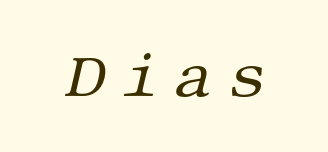
The image shows 61 px regular-weight serif type, italic (leaning right); set unusually wide letter spacing (+0.24 em), not underlined; medium stroke contrast and a large x-height.
